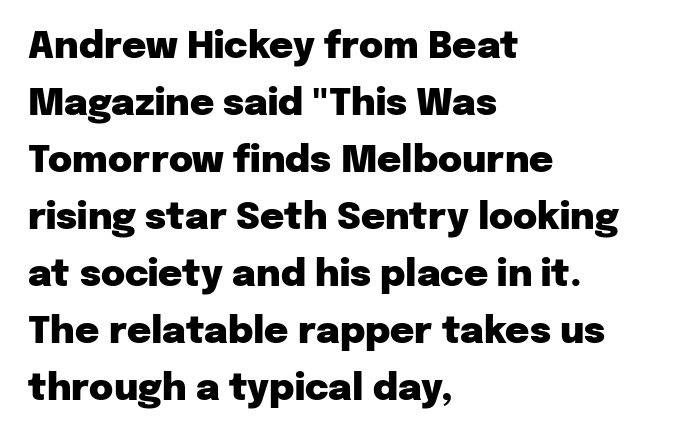
The image shows 37 px heavy sans-serif type, upright; set left-aligned, normal line spacing (1.54x), normal letter spacing, not underlined; low stroke contrast and a medium x-height.
